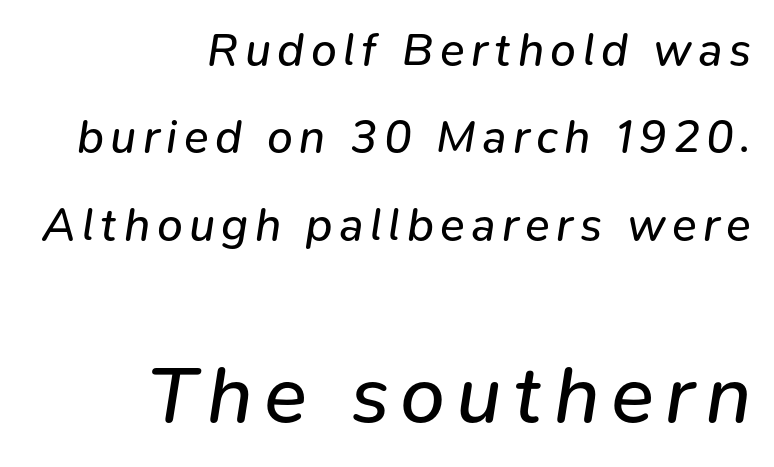
Leading: increased. The more generous point size was reserved for the lower chunk. Caption: multi-line text, flush right, ragged left. Would a proofreader flag this as italicized? Yes. The zone under the glyphs is completely vacant.
